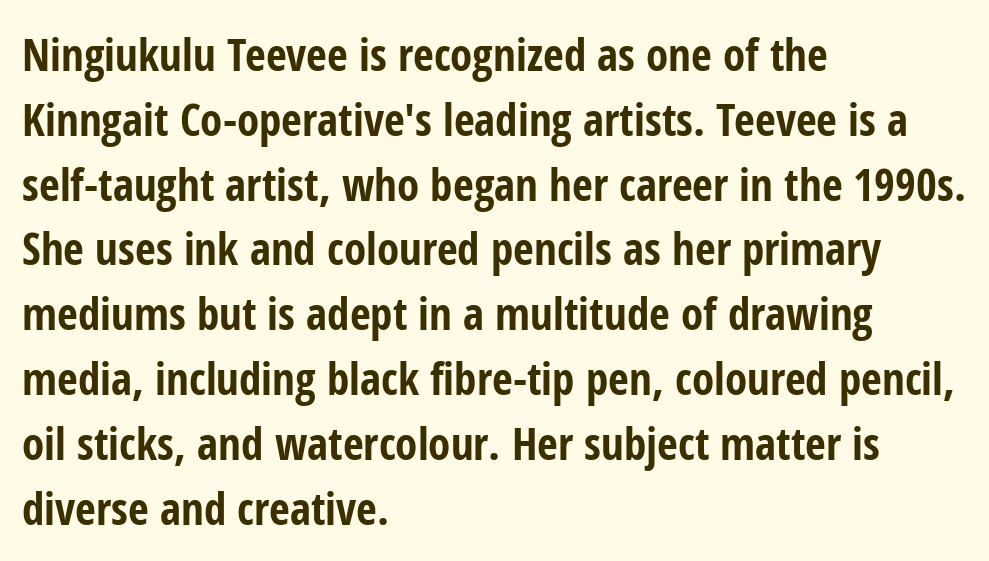
Tracking value appears to be zero — textbook default spacing. Line beginnings align vertically; line endings do not. The axis of the letterforms is exactly vertical. Looks like regular typesetting: each glyph gets only the width it needs. Leading matches the norm, producing a regular column.
